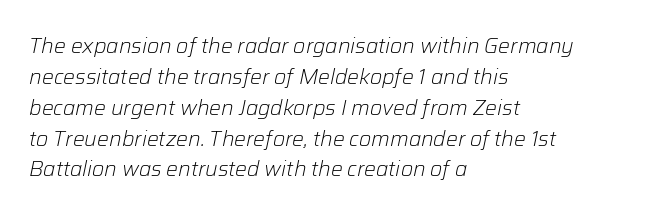
Regarding leading, the lines here are spaced in the standard way. Summary of weight: not heavy and not bold. Layout note: lines flush left. Posture: slanted. The passage shown is not underscored anywhere. The line texture is even and compact thanks to regular tracking.
